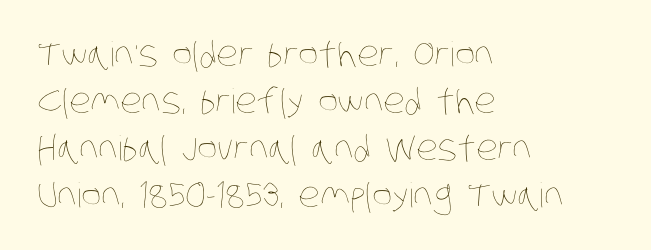
{"bold": "no", "weight": "thin", "width": "condensed", "stroke_contrast": "low", "x_height": "large", "monospaced": "no", "underline": "no", "align": "left", "line_spacing": "normal", "line_spacing_ratio": 1.38, "letter_spacing": "normal", "letter_spacing_em": 0.0, "glyph_px": 34}
